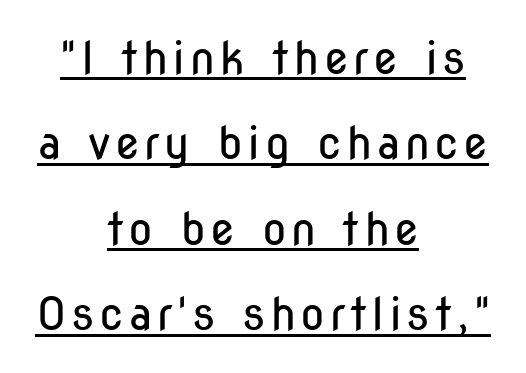
{"serif": "no", "italic": "no", "bold": "no", "weight": "regular", "width": "condensed", "stroke_contrast": "low", "x_height": "medium", "monospaced": "no", "underline": "yes", "align": "center", "line_spacing": "loose", "line_spacing_ratio": 1.9, "glyph_px": 45}
